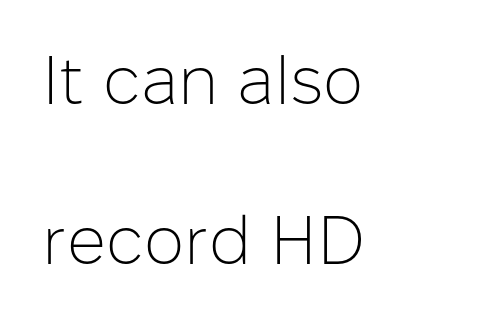
The image shows 68 px light sans-serif type, upright; set left-aligned, loose line spacing (2.35x), normal letter spacing, not underlined; low stroke contrast and a medium x-height.
